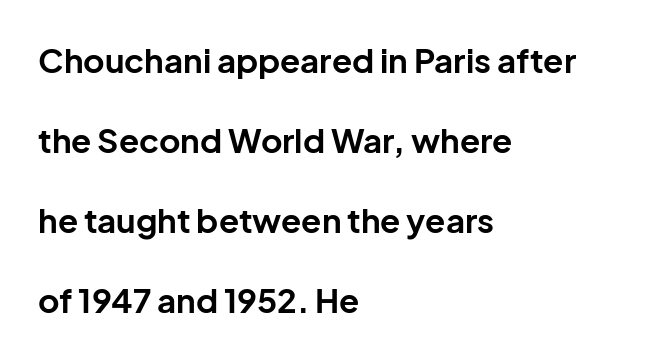
{"serif": "no", "italic": "no", "bold": "yes", "weight": "bold", "width": "normal", "stroke_contrast": "low", "x_height": "medium", "monospaced": "no", "underline": "no", "align": "left", "line_spacing": "loose", "line_spacing_ratio": 2.42, "letter_spacing": "normal", "letter_spacing_em": 0.0, "glyph_px": 33}
